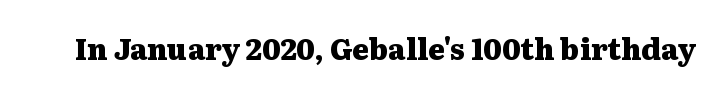
Q: Is the text bold? A: Yes.
Q: Is the text italic (slanted)? A: No, it is upright.
Q: Is the typeface a serif or a sans-serif typeface? A: Serif.
Q: Is the text underlined? A: No.
Q: Is the spacing between letters normal or unusually wide? A: Normal.
Q: Width (condensed, normal, or wide)? A: Wide.
Q: Stroke contrast? A: Medium.
Q: x-height? A: Medium.
Q: Monospaced? A: No.
